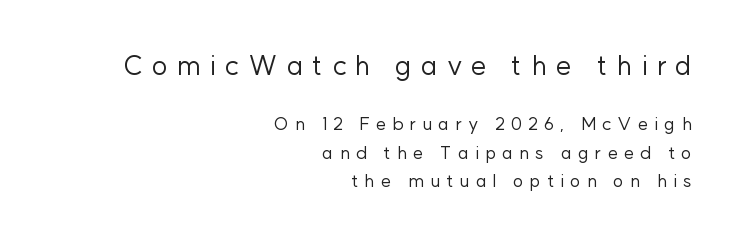
Q: Is the text bold? A: No.
Q: Is the text italic (slanted)? A: No, it is upright.
Q: Is the text underlined? A: No.
Q: How is the paragraph aligned? A: Right-aligned.
Q: Is the spacing between letters normal or unusually wide? A: Unusually wide.
Q: Is the spacing between lines tight, normal or loose? A: Normal.
Q: Which block of text is set in a larger size, the first (top) or the second (bottom)? A: The first (top) one.
